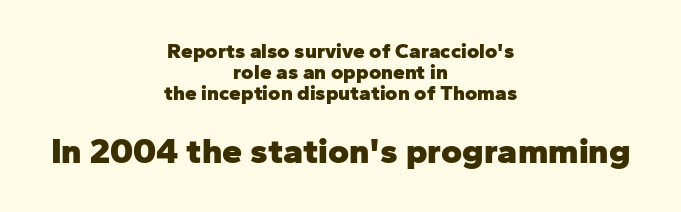
{"serif": "no", "italic": "no", "bold": "yes", "weight": "heavy", "width": "normal", "stroke_contrast": "low", "x_height": "medium", "monospaced": "no", "underline": "no", "align": "center", "line_spacing": "tight", "line_spacing_ratio": 0.99, "letter_spacing": "normal", "letter_spacing_em": 0.0, "larger_block": "second", "size_ratio": 1.71, "glyph_px": 36}
